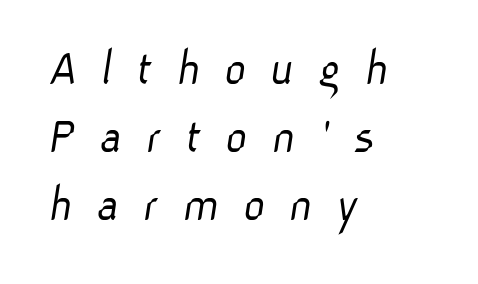
Each letter keeps its own natural width here, so spacing adapts to shape. The horizontal fit of the characters is loose and conspicuously gappy. Check the space under the baseline: it is left empty. The weight tops out at a normal text grade. Leftover space on each line is placed entirely after the last word.
